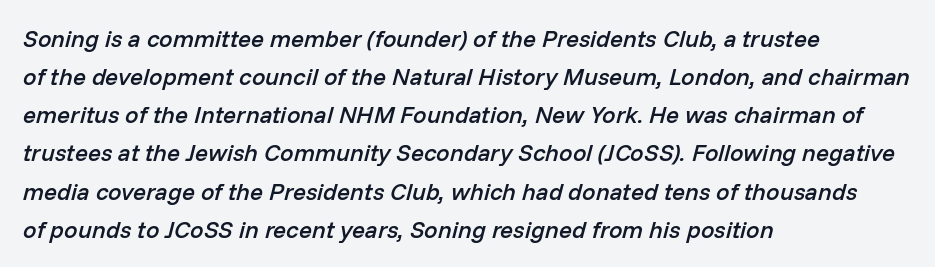
The image shows 24 px text type, italic (leaning right); set left-aligned, normal line spacing (1.59x), normal letter spacing, not underlined.
